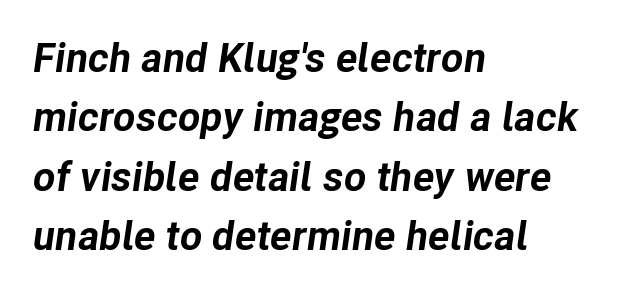
Q: Is the text bold? A: Yes.
Q: Is the text italic (slanted)? A: Yes, it leans right by about 8 degrees.
Q: Is the text underlined? A: No.
Q: How is the paragraph aligned? A: Left-aligned.
Q: Is the spacing between letters normal or unusually wide? A: Normal.
Q: Is the spacing between lines tight, normal or loose? A: Normal.
Q: Width (condensed, normal, or wide)? A: Normal.
Q: Stroke contrast? A: Low.
Q: x-height? A: Medium.
Q: Monospaced? A: No.
